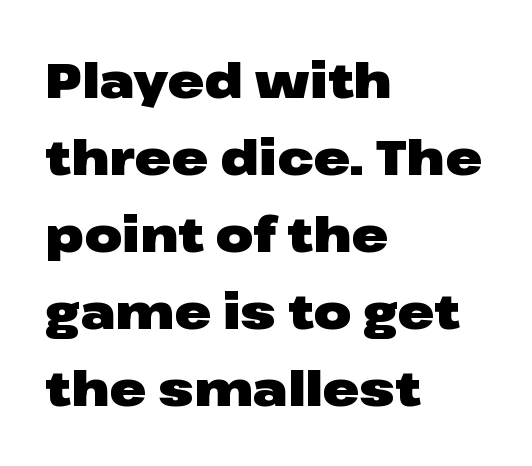
Q: Is the text bold? A: Yes.
Q: Is the text italic (slanted)? A: No, it is upright.
Q: Is the typeface a serif or a sans-serif typeface? A: Sans-serif.
Q: Is the text underlined? A: No.
Q: How is the paragraph aligned? A: Left-aligned.
Q: Is the spacing between letters normal or unusually wide? A: Normal.
Q: Is the spacing between lines tight, normal or loose? A: Normal.
Q: Width (condensed, normal, or wide)? A: Wide.
Q: Stroke contrast? A: Low.
Q: x-height? A: Medium.
Q: Monospaced? A: No.
